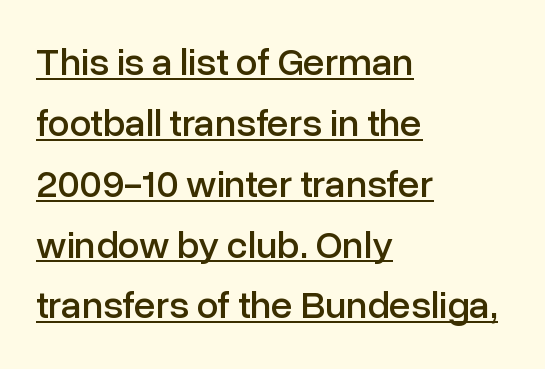
No extra tracking has been applied to these lines. The face used here is proportionally spaced, like ordinary book or web type. The typeface chosen for these lines omits serifs. Compared with typical paragraphs, the rows here are spaced about the same.
